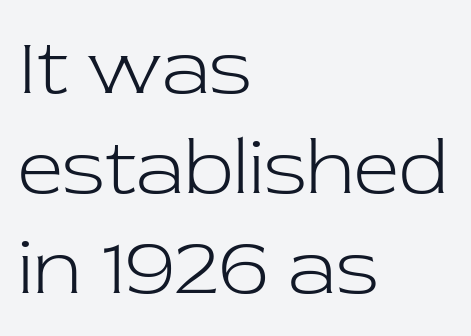
Q: Is the text bold? A: No.
Q: Is the text italic (slanted)? A: No, it is upright.
Q: Is the typeface a serif or a sans-serif typeface? A: Serif.
Q: Is the text underlined? A: No.
Q: How is the paragraph aligned? A: Left-aligned.
Q: Is the spacing between letters normal or unusually wide? A: Normal.
Q: Is the spacing between lines tight, normal or loose? A: Normal.
Q: Width (condensed, normal, or wide)? A: Normal.
Q: Stroke contrast? A: Low.
Q: x-height? A: Medium.
Q: Monospaced? A: No.
